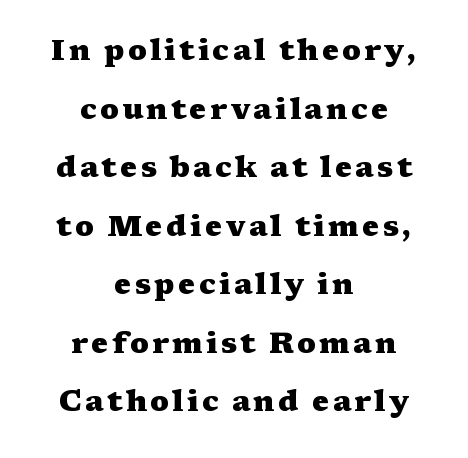
Set as a true bold cut, around the 700 mark. The words here are not underlined. Character widths vary here, with narrow letters taking less room than wide ones. Leading is clearly above the norm, producing a sparse column. These lines stack symmetrically, like a column narrowing and widening about its center.
